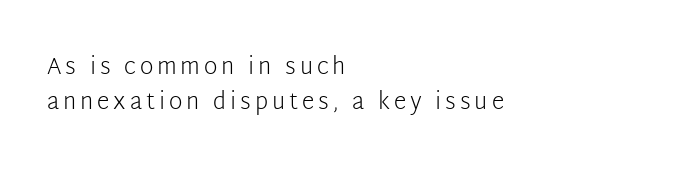
{"italic": "no", "bold": "no", "underline": "no", "align": "left", "line_spacing": "normal", "line_spacing_ratio": 1.53, "glyph_px": 23}
